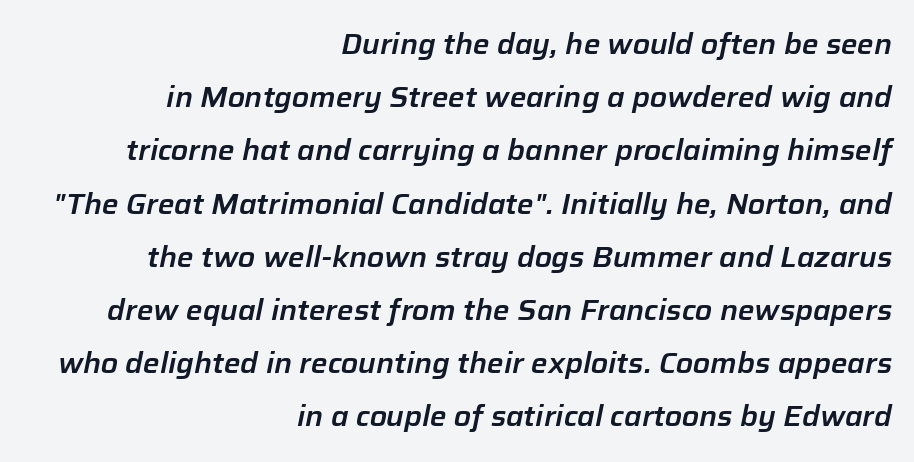
There's an unmistakable incline to the writing here. One glance says open: line gaps are wider than usual. Character widths vary here, with narrow letters taking less room than wide ones. This rendering features lettering with no underline. Short and long lines alike share a common ending point at right. Inter-character spacing is left at the font's built-in metrics.
